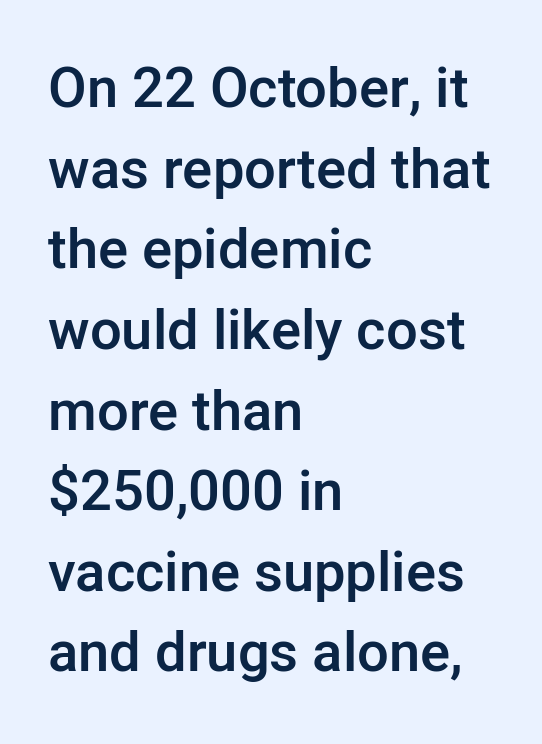
The image shows 56 px semibold sans-serif type, upright; set left-aligned, normal line spacing (1.44x), normal letter spacing, not underlined; low stroke contrast and a medium x-height.
